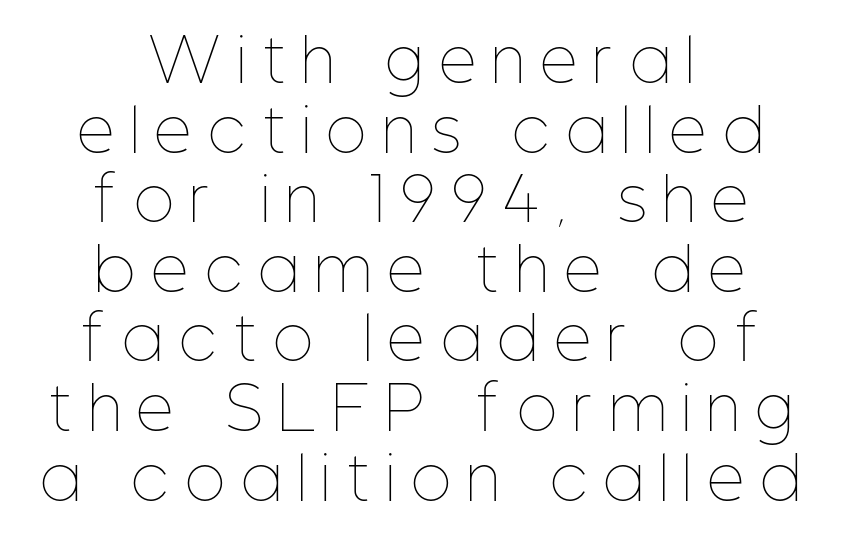
The image shows 58 px thin, condensed type, upright; set centered, line spacing 1.2x, unusually wide letter spacing (+0.3 em), not underlined; low stroke contrast and a medium x-height.
